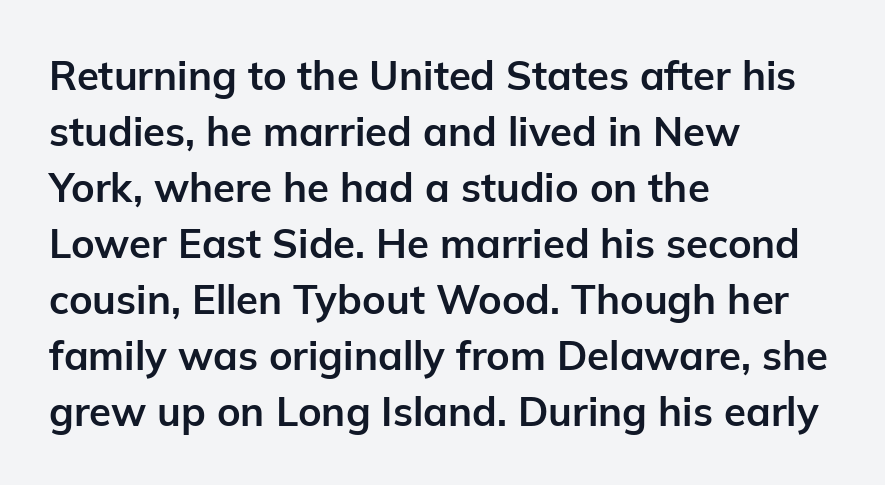
{"serif": "no", "italic": "no", "bold": "yes", "weight": "bold", "width": "normal", "stroke_contrast": "low", "x_height": "medium", "monospaced": "no", "underline": "no", "align": "left", "line_spacing": "normal", "line_spacing_ratio": 1.4, "letter_spacing": "normal", "letter_spacing_em": 0.0, "glyph_px": 40}
